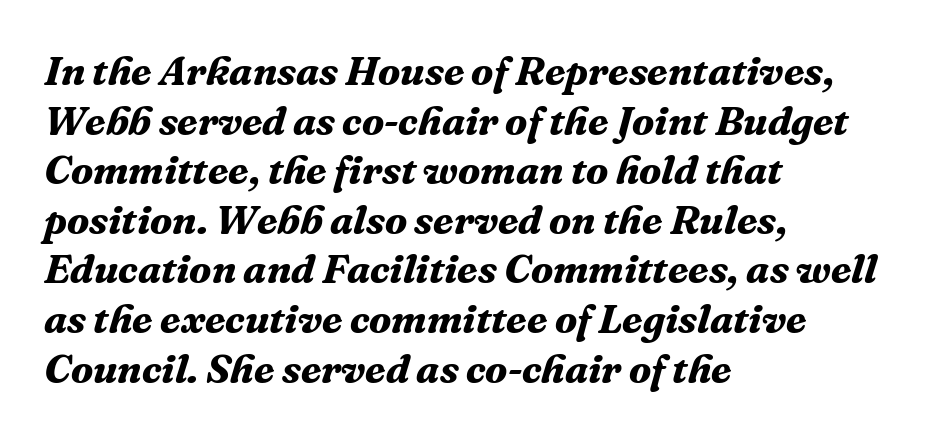
The image shows 41 px bold serif type, italic (leaning right); set left-aligned, line spacing 1.21x, normal letter spacing, not underlined; medium stroke contrast and a medium x-height.
